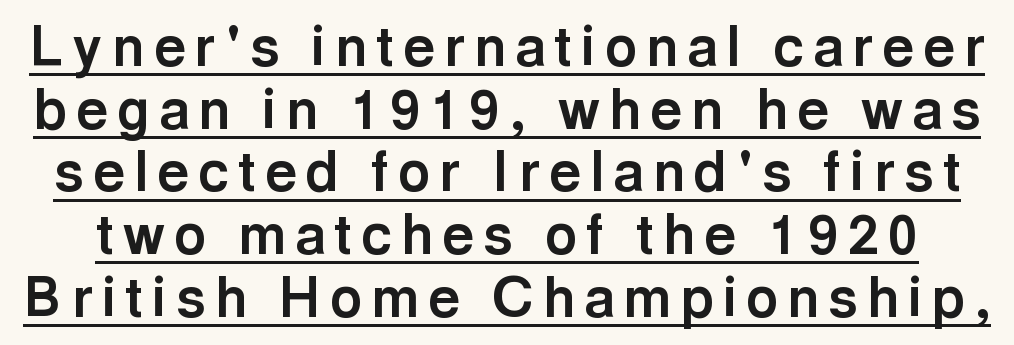
This sample has the flowing, uneven cadence of proportional lettering. The characters display no serif detailing; their extremities are plain. No italicization has been applied; the sample stays upright. Caption: lettering with a line underneath. Rows of type sit shoulder to shoulder in the vertical direction. Strokes here are thick enough to call this a true bold.
